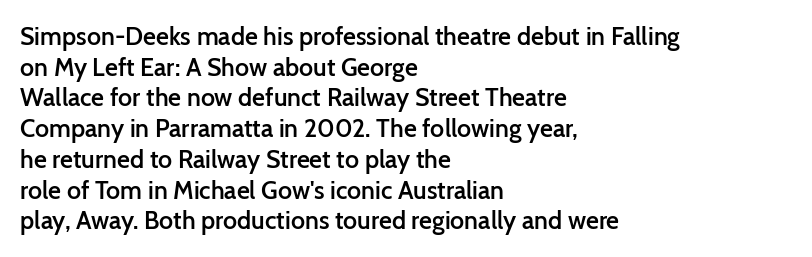
The image shows 25 px text type, upright; set left-aligned, line spacing 1.23x, normal letter spacing, not underlined.
